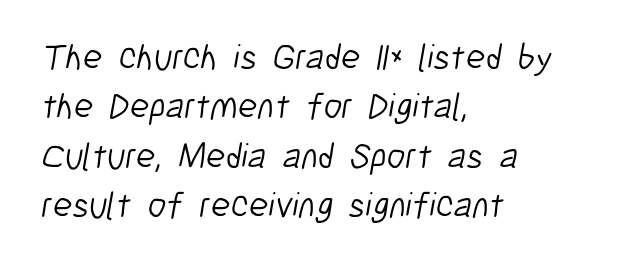
Whoever set this chose a conventional vertical rhythm. These glyphs show unthickened strokes, regular width or finer. Each word holds together tightly as a unit, with standard inter-letter gaps. Grotesque or geometric, the face here clearly has no serifs. Glance below the letters and you will spot only blank space.
